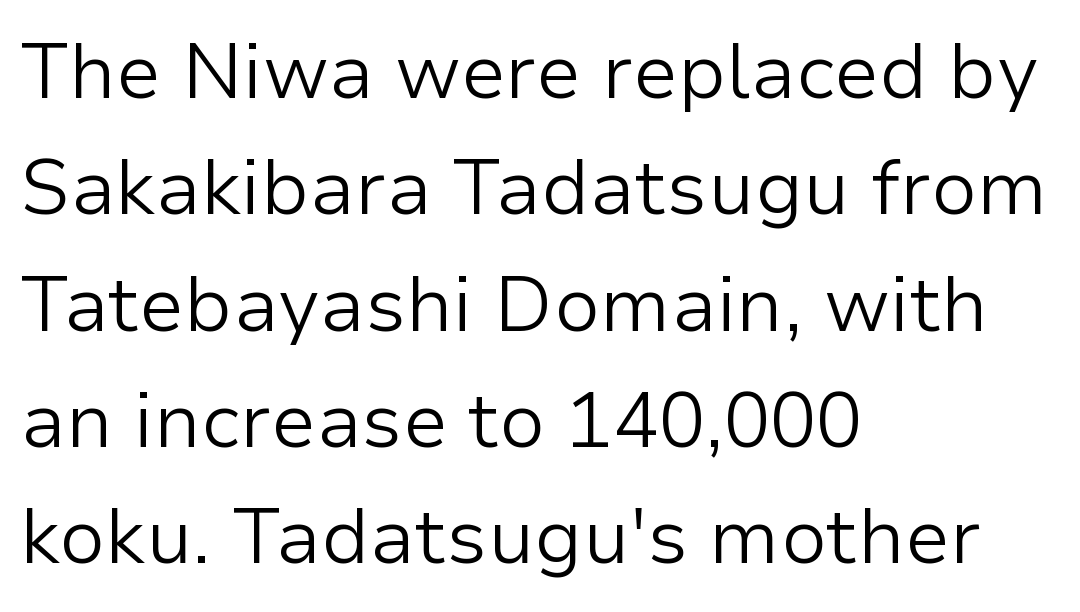
Posture: vertical. Typographically, this falls in the sans-serif category. Typeset ragged right — the left edge is the straight one. This reads as an unemphasized weight, regular at the heaviest. The tracking reads as untouched default to a designer's eye.
